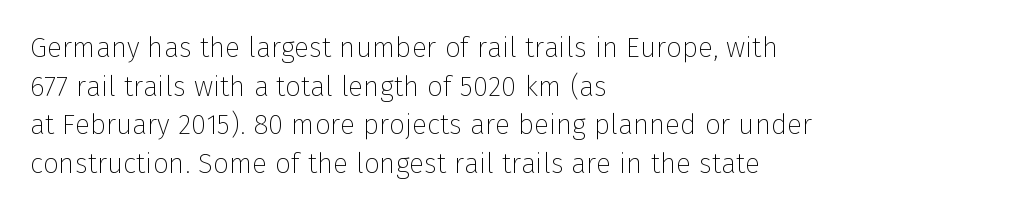
Q: Is the text bold? A: No.
Q: Is the text italic (slanted)? A: No, it is upright.
Q: Is the typeface a serif or a sans-serif typeface? A: Sans-serif.
Q: Is the text underlined? A: No.
Q: How is the paragraph aligned? A: Left-aligned.
Q: Is the spacing between letters normal or unusually wide? A: Normal.
Q: Is the spacing between lines tight, normal or loose? A: Normal.
Q: Width (condensed, normal, or wide)? A: Normal.
Q: Stroke contrast? A: Low.
Q: x-height? A: Medium.
Q: Monospaced? A: No.
